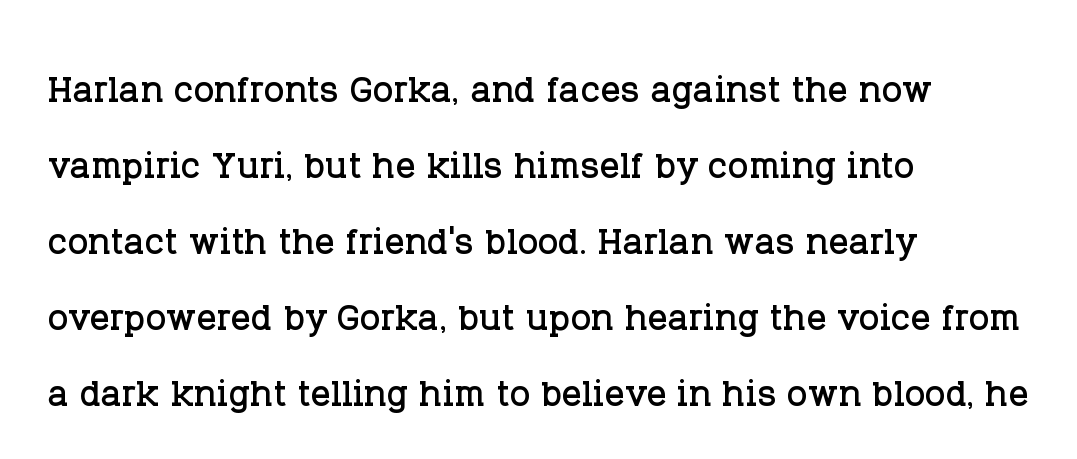
The image shows 49 px serif type, upright; set left-aligned, normal line spacing (1.55x), normal letter spacing, not underlined; low stroke contrast and a large x-height.
